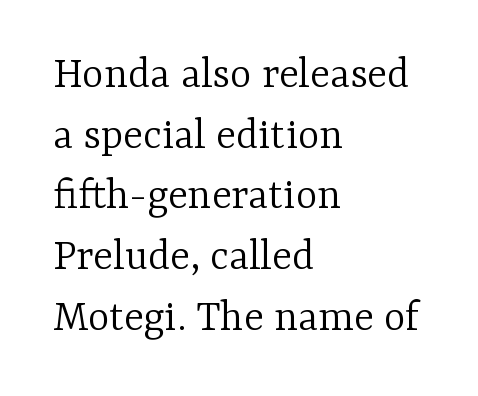
Q: Is the text bold? A: No.
Q: Is the text italic (slanted)? A: No, it is upright.
Q: Is the typeface a serif or a sans-serif typeface? A: Serif.
Q: Is the text underlined? A: No.
Q: How is the paragraph aligned? A: Left-aligned.
Q: Is the spacing between letters normal or unusually wide? A: Normal.
Q: Is the spacing between lines tight, normal or loose? A: Normal.
Q: Width (condensed, normal, or wide)? A: Normal.
Q: Stroke contrast? A: Low.
Q: x-height? A: Medium.
Q: Monospaced? A: No.
